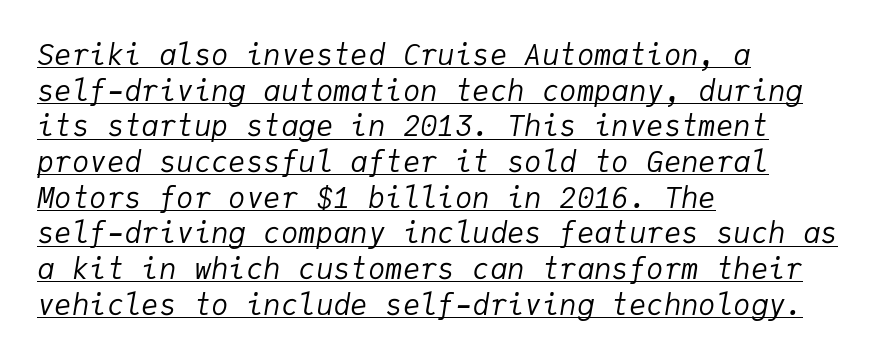
The image shows 29 px regular-weight type, italic (leaning right), monospaced; set left-aligned, line spacing 1.23x, normal letter spacing, underlined; low stroke contrast and a medium x-height.
